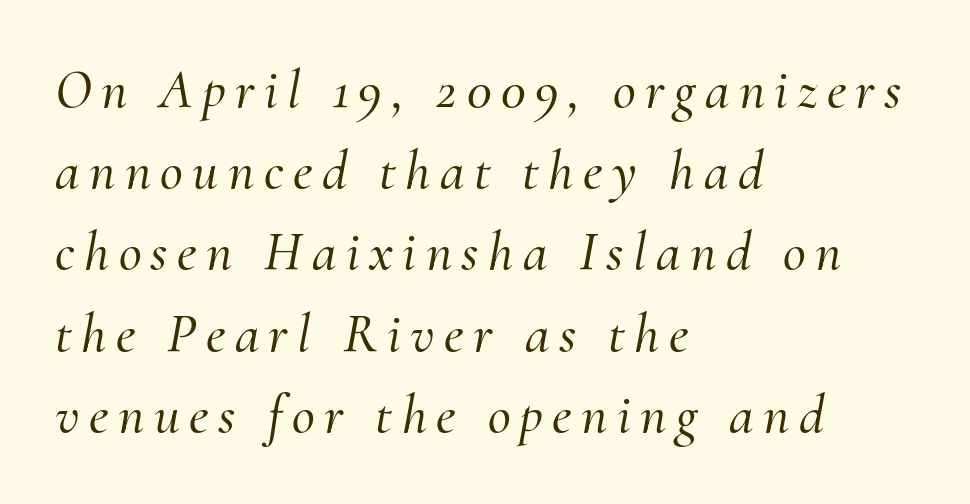
{"serif": "yes", "italic": "yes", "lean": "right", "slant_degrees": 10, "width": "normal", "stroke_contrast": "medium", "x_height": "small", "monospaced": "no", "underline": "no", "align": "left", "line_spacing": "normal", "line_spacing_ratio": 1.45, "glyph_px": 56}
